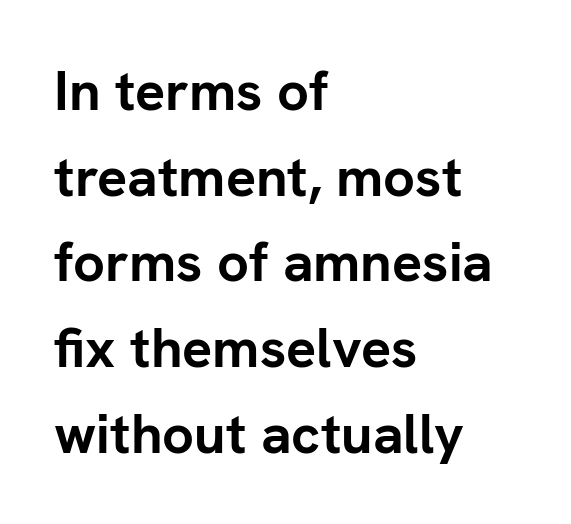
The image shows 56 px semibold sans-serif type, upright; set left-aligned, normal line spacing (1.53x), normal letter spacing, not underlined; low stroke contrast and a medium x-height.
